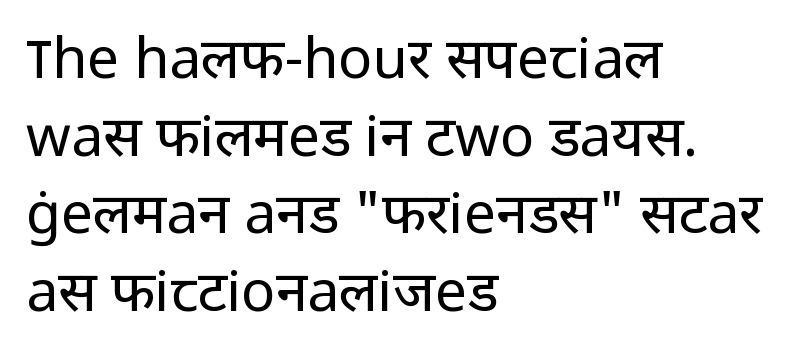
The image shows 57 px regular-weight sans-serif type, upright; set left-aligned, normal line spacing (1.36x), normal letter spacing, not underlined; low stroke contrast and a medium x-height.
